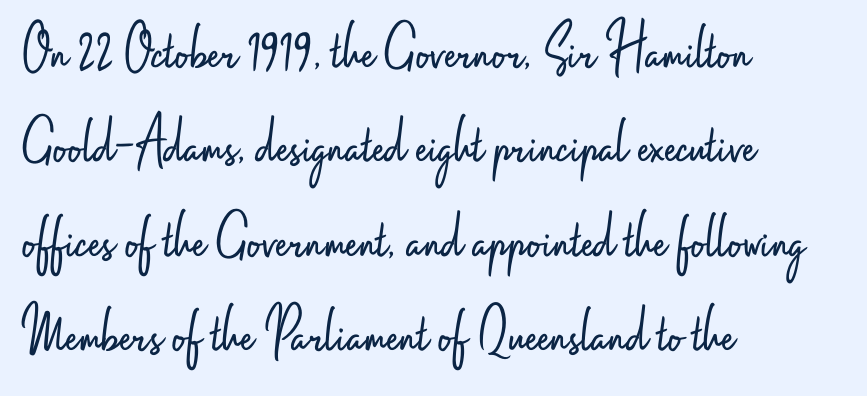
The image shows 67 px light, condensed sans-serif type; set left-aligned, normal line spacing (1.41x), normal letter spacing, not underlined; low stroke contrast and a small x-height.
